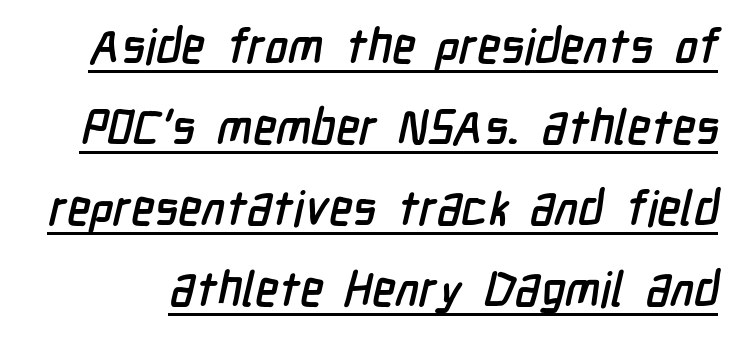
Q: Is the typeface a serif or a sans-serif typeface? A: Sans-serif.
Q: Is the text underlined? A: Yes.
Q: Is the spacing between letters normal or unusually wide? A: Normal.
Q: Is the spacing between lines tight, normal or loose? A: Normal.
Q: Width (condensed, normal, or wide)? A: Condensed.
Q: Stroke contrast? A: Low.
Q: x-height? A: Medium.
Q: Monospaced? A: No.
